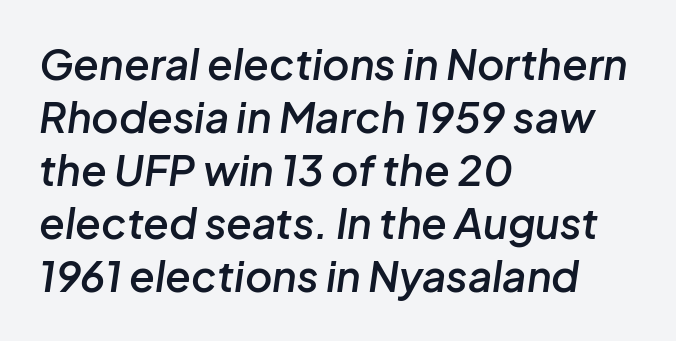
{"italic": "yes", "lean": "right", "slant_degrees": 8, "bold": "semi", "weight": "semibold", "width": "normal", "stroke_contrast": "low", "x_height": "medium", "monospaced": "no", "underline": "no", "align": "left", "line_spacing": "normal", "line_spacing_ratio": 1.26, "letter_spacing": "normal", "letter_spacing_em": 0.0, "glyph_px": 42}
